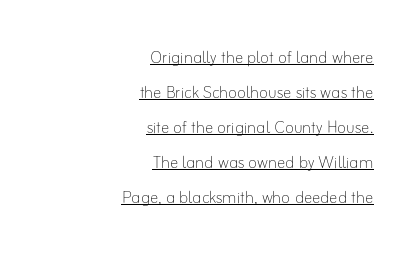
Q: Is the text bold? A: No.
Q: Is the text italic (slanted)? A: No, it is upright.
Q: Is the text underlined? A: Yes.
Q: How is the paragraph aligned? A: Right-aligned.
Q: Is the spacing between letters normal or unusually wide? A: Normal.
Q: Is the spacing between lines tight, normal or loose? A: Normal.
